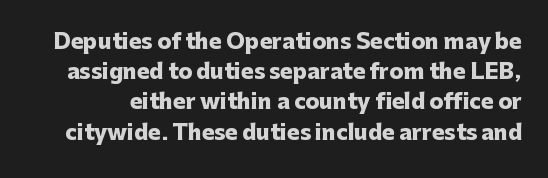
The image shows 21 px bold type, upright; set normal line spacing (1.44x), normal letter spacing, not underlined.
